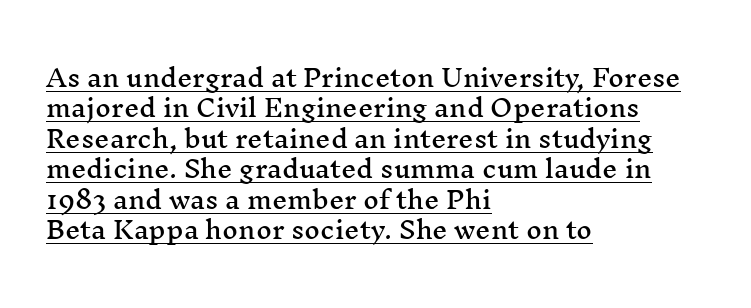
{"italic": "no", "underline": "yes", "align": "left", "line_spacing": "normal", "line_spacing_ratio": 1.27, "letter_spacing": "normal", "letter_spacing_em": 0.0, "glyph_px": 24}
